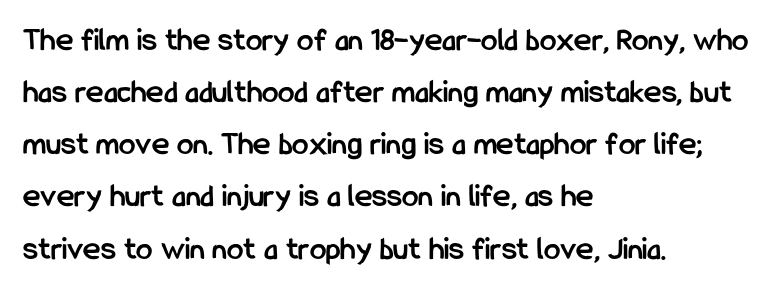
The passage shown is typed in a proportional face where columns would drift. Tracking value appears to be zero — textbook default spacing. In terms of weight, the rendering is a true, heavy bold. The rendering shows plain stroke endings on the letterforms — a sans-serif design. Decoration check: the copy has no underline.
